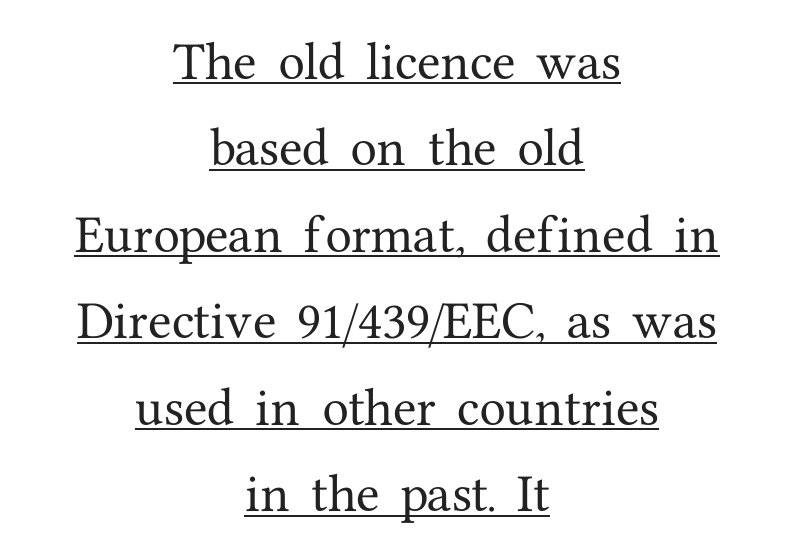
Q: Is the text italic (slanted)? A: No, it is upright.
Q: Is the typeface a serif or a sans-serif typeface? A: Serif.
Q: Is the text underlined? A: Yes.
Q: How is the paragraph aligned? A: Centered.
Q: Is the spacing between letters normal or unusually wide? A: Normal.
Q: Is the spacing between lines tight, normal or loose? A: Loose.
Q: Width (condensed, normal, or wide)? A: Normal.
Q: Stroke contrast? A: Medium.
Q: x-height? A: Medium.
Q: Monospaced? A: No.
